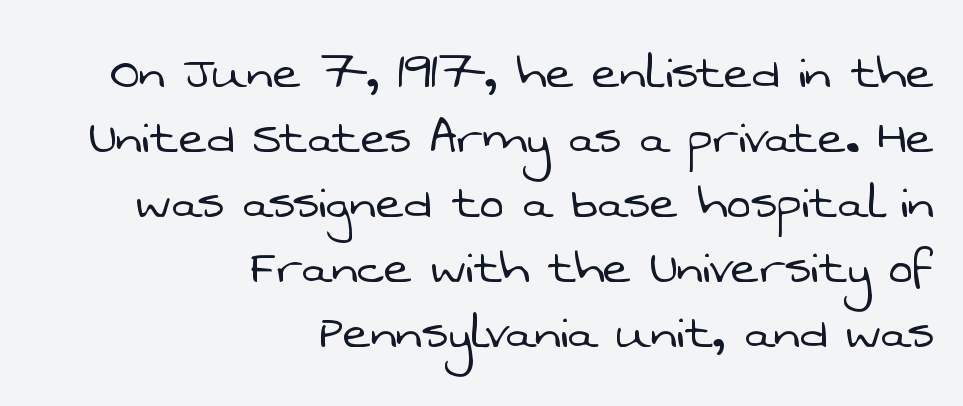
{"serif": "no", "bold": "no", "weight": "light", "width": "normal", "stroke_contrast": "low", "x_height": "medium", "monospaced": "no", "underline": "no", "align": "right", "line_spacing": "tight", "line_spacing_ratio": 1.1, "letter_spacing": "normal", "letter_spacing_em": 0.0, "glyph_px": 59}
